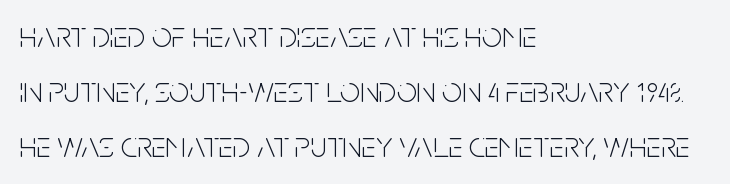
The image shows 36 px light, condensed sans-serif type, upright; set left-aligned, normal line spacing (1.53x), normal letter spacing, not underlined; low stroke contrast and a large x-height.
